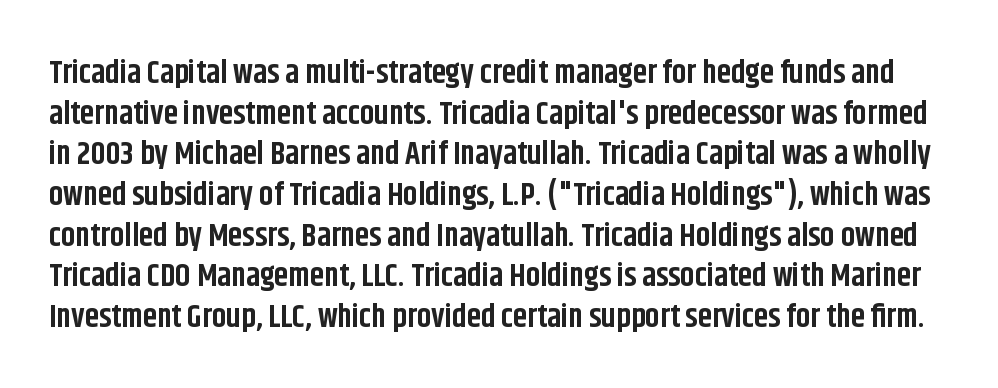
Q: Is the text bold? A: Yes.
Q: Is the text italic (slanted)? A: No, it is upright.
Q: Is the typeface a serif or a sans-serif typeface? A: Sans-serif.
Q: Is the text underlined? A: No.
Q: Is the spacing between letters normal or unusually wide? A: Normal.
Q: Is the spacing between lines tight, normal or loose? A: Normal.
Q: Width (condensed, normal, or wide)? A: Condensed.
Q: Stroke contrast? A: Low.
Q: x-height? A: Large.
Q: Monospaced? A: No.
